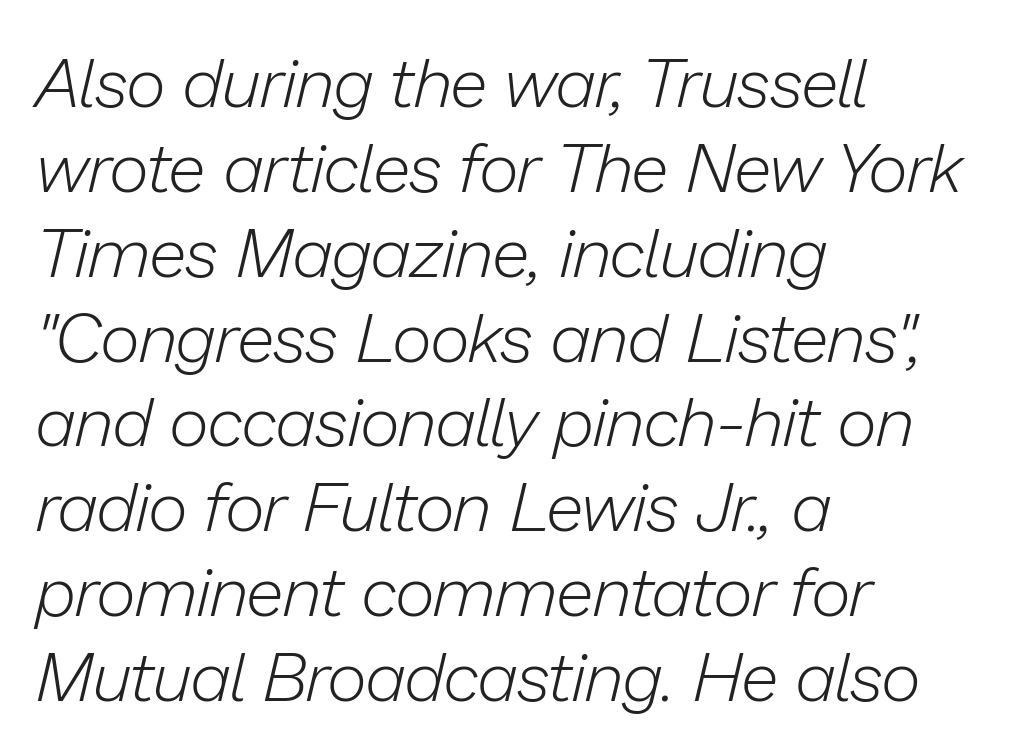
Type without underlining. Italic: yes, the glyphs are oblique. One-word summary of the alignment: left. The font sits on the lighter half of the weight spectrum, regular included. Do the characters align in a grid? No, the font is proportional. Spacing between characters is what you'd get straight out of the box.
